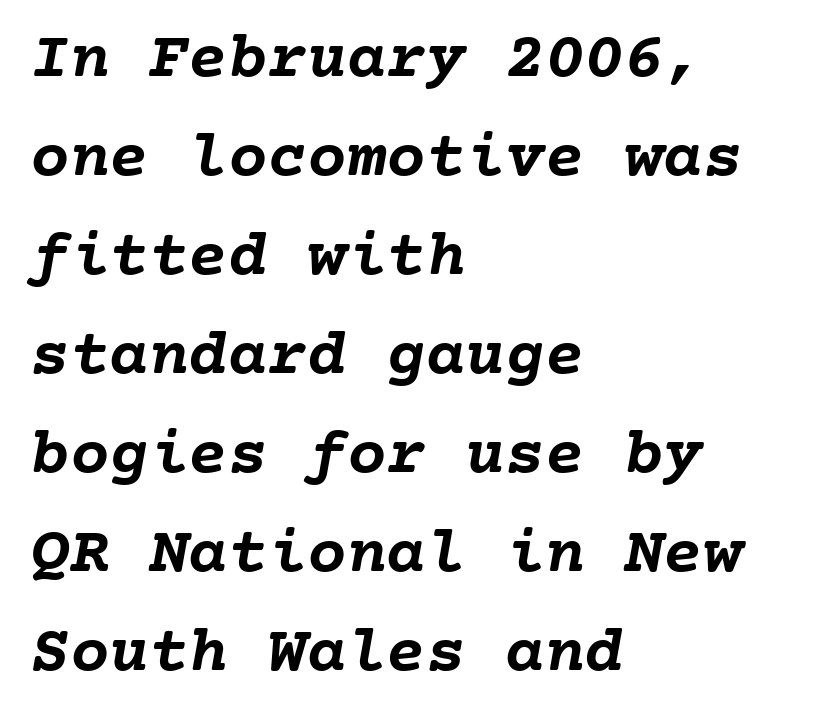
The image shows 66 px semibold type, monospaced; set left-aligned, normal line spacing (1.5x), normal letter spacing, not underlined; low stroke contrast and a medium x-height.
